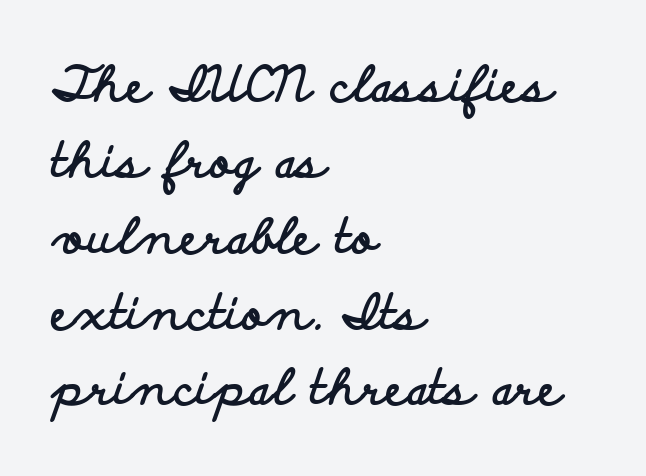
{"serif": "no", "bold": "yes", "weight": "bold", "width": "wide", "stroke_contrast": "low", "x_height": "small", "monospaced": "no", "underline": "no", "align": "left", "line_spacing": "normal", "line_spacing_ratio": 1.58, "letter_spacing": "normal", "letter_spacing_em": 0.0, "glyph_px": 48}
